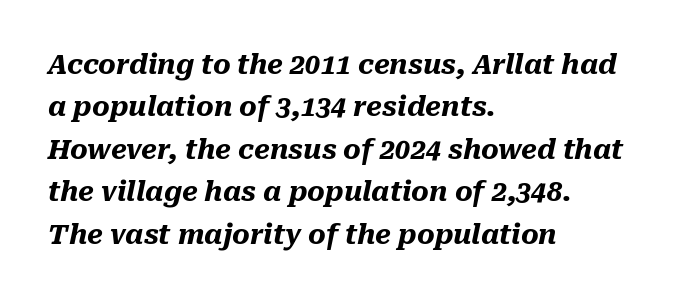
{"italic": "yes", "lean": "right", "slant_degrees": 10, "bold": "yes", "underline": "no", "align": "left", "line_spacing": "normal", "line_spacing_ratio": 1.57, "letter_spacing": "normal", "letter_spacing_em": 0.0, "glyph_px": 27}
